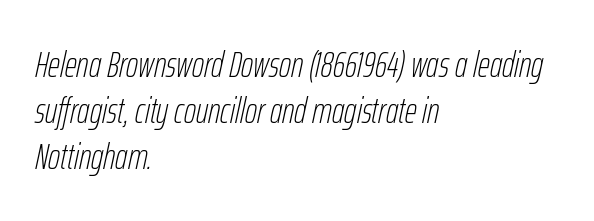
Q: Is the text bold? A: No.
Q: Is the text italic (slanted)? A: Yes, it leans right by about 12 degrees.
Q: Is the text underlined? A: No.
Q: How is the paragraph aligned? A: Left-aligned.
Q: Is the spacing between letters normal or unusually wide? A: Normal.
Q: Width (condensed, normal, or wide)? A: Condensed.
Q: Stroke contrast? A: Low.
Q: x-height? A: Medium.
Q: Monospaced? A: No.
